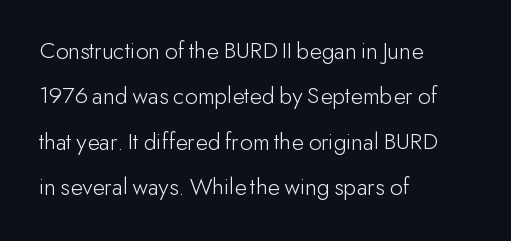
No word sits above an underline. Between one letter and the next there's only the usual sliver of space. On a weight scale, this lands at 450 or below. The lettering stays uniformly vertical, giving the passage a roman look.
